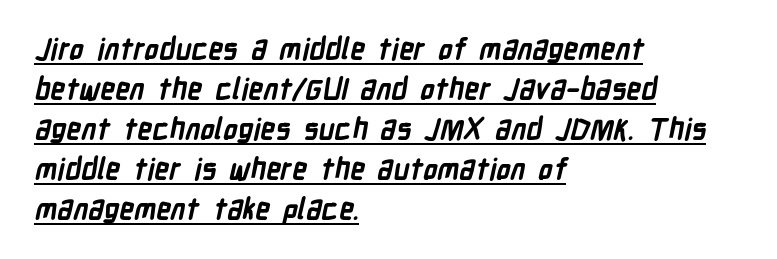
The face used here is proportionally spaced, like ordinary book or web type. Is the type bold? Yes — the strokes are clearly thick and heavy. One glance says typical: line gaps are just what's usual. Decoration check: the copy is underlined. This sample is left-justified, so line endings fall wherever the words run out.
